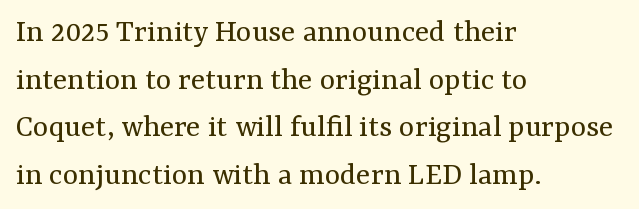
All the whitespace from short lines collects on the right. Old-style or modern, the face here clearly has serifs. The letterforms sit shoulder to shoulder at normal distance. Underlining? Definitely not there. This reads as an unemphasized weight, regular at the heaviest. Notice how the stems are strictly vertical — no italics here.
